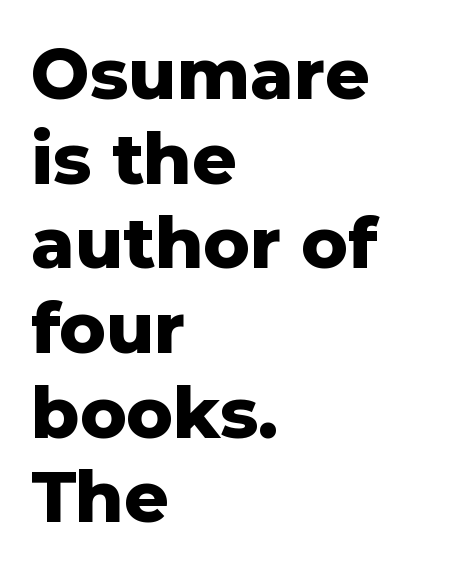
The image shows 70 px heavy sans-serif type, upright; set left-aligned, line spacing 1.21x, normal letter spacing, not underlined; low stroke contrast and a medium x-height.
